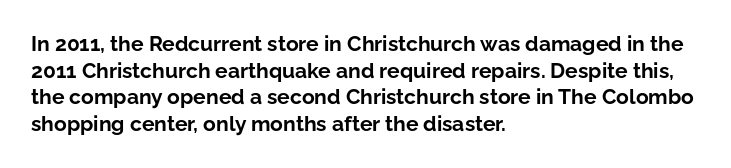
Q: Is the text bold? A: Yes.
Q: Is the text italic (slanted)? A: No, it is upright.
Q: Is the text underlined? A: No.
Q: How is the paragraph aligned? A: Left-aligned.
Q: Is the spacing between letters normal or unusually wide? A: Normal.
Q: Is the spacing between lines tight, normal or loose? A: Normal.
